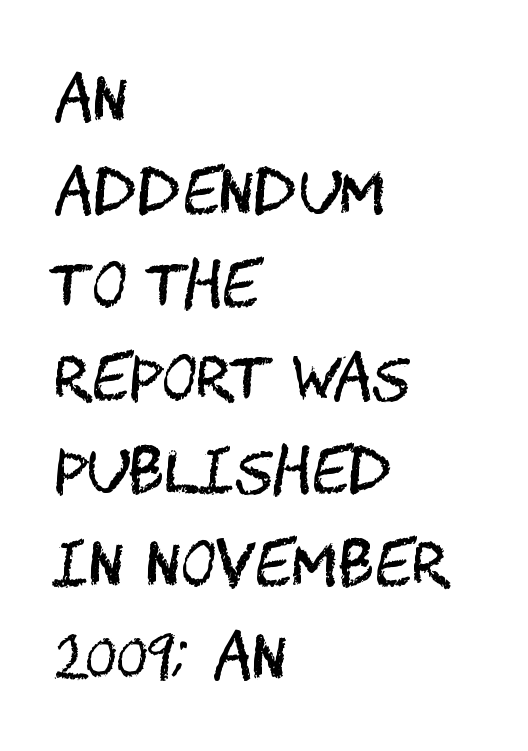
{"serif": "no", "italic": "no", "bold": "no", "weight": "regular", "width": "condensed", "stroke_contrast": "medium", "x_height": "large", "underline": "no", "align": "left", "line_spacing": "normal", "line_spacing_ratio": 1.55, "letter_spacing": "normal", "letter_spacing_em": 0.0, "glyph_px": 60}
